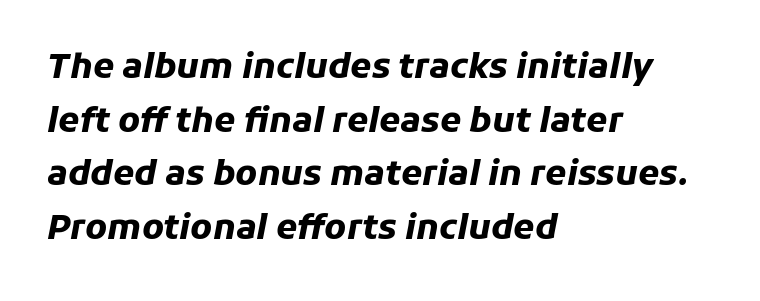
The image shows 34 px heavy type, italic (leaning right); set left-aligned, normal line spacing (1.58x), normal letter spacing, not underlined; low stroke contrast and a medium x-height.
